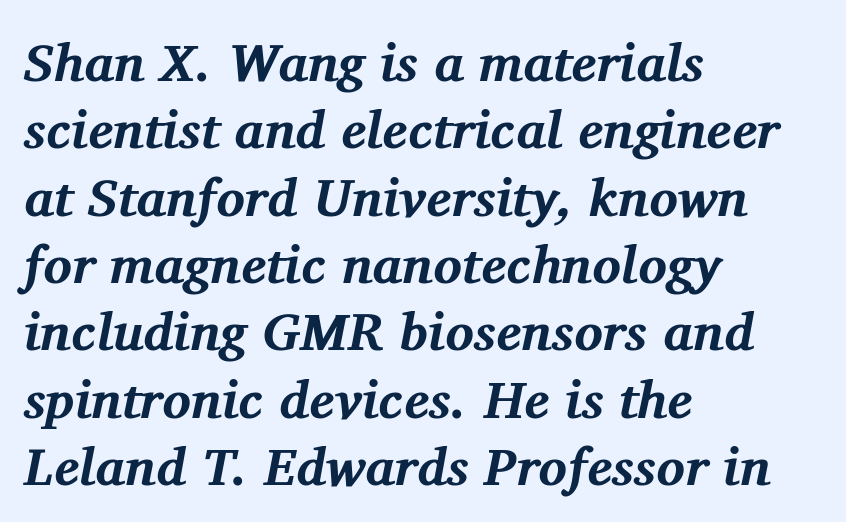
No word sits above an underline. One glance says typical: line gaps are just what's usual. Chunky letters — that's bold for sure. Letter spacing: default. This rendering employs a face with finishing strokes, i.e., a serif.
